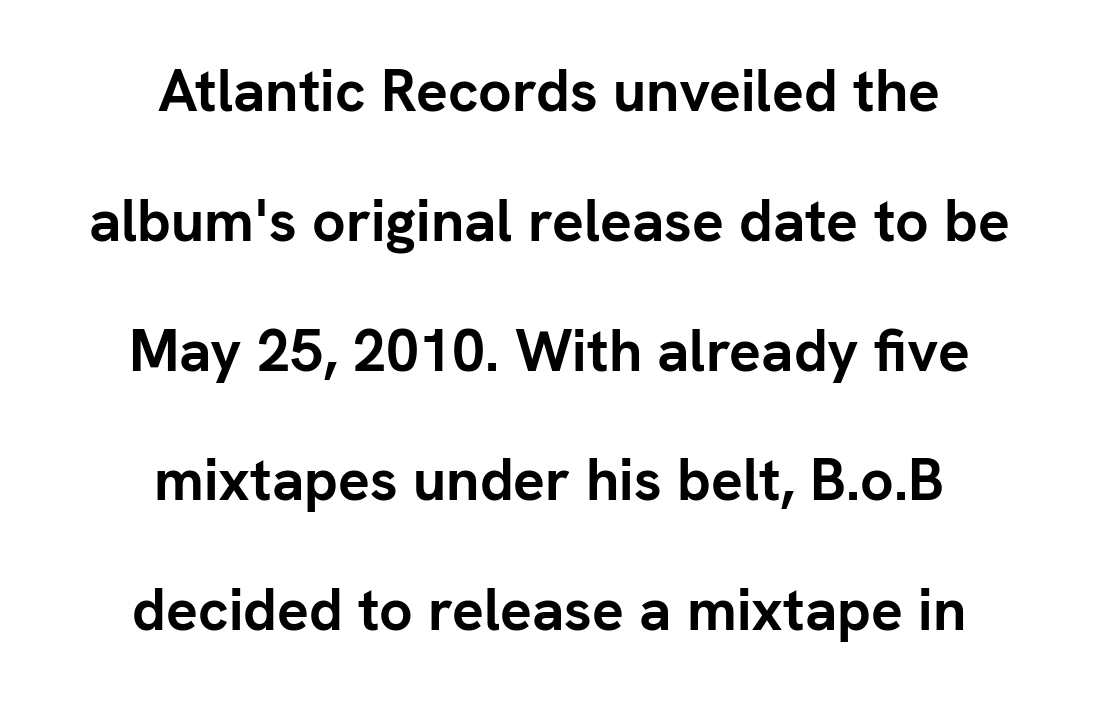
{"serif": "no", "italic": "no", "bold": "yes", "weight": "semibold", "width": "normal", "stroke_contrast": "low", "x_height": "medium", "monospaced": "no", "underline": "no", "align": "center", "line_spacing": "loose", "line_spacing_ratio": 2.2, "letter_spacing": "normal", "letter_spacing_em": 0.0, "glyph_px": 59}
